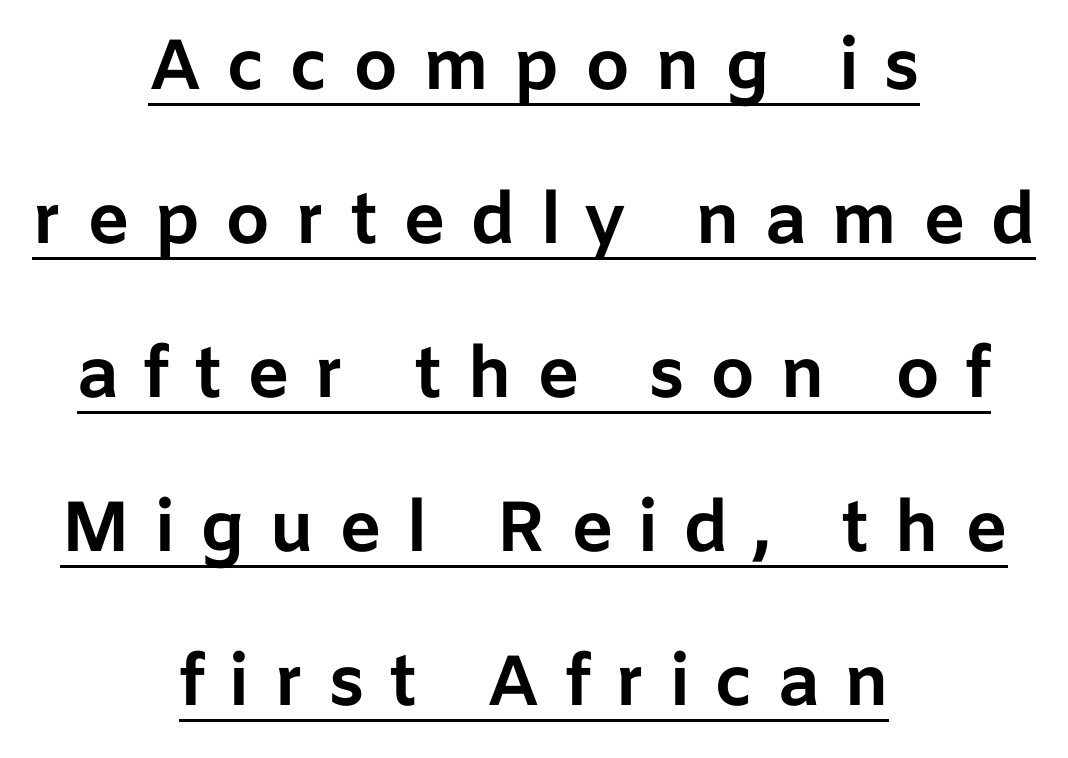
Q: Is the text bold? A: Yes.
Q: Is the text italic (slanted)? A: No, it is upright.
Q: Is the typeface a serif or a sans-serif typeface? A: Sans-serif.
Q: Is the text underlined? A: Yes.
Q: How is the paragraph aligned? A: Centered.
Q: Is the spacing between letters normal or unusually wide? A: Unusually wide.
Q: Is the spacing between lines tight, normal or loose? A: Loose.
Q: Width (condensed, normal, or wide)? A: Normal.
Q: Stroke contrast? A: Low.
Q: x-height? A: Medium.
Q: Monospaced? A: No.
